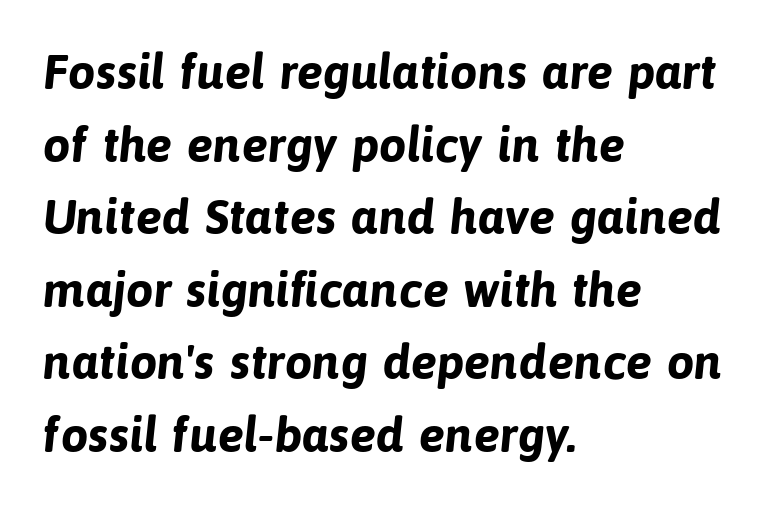
Q: Is the text bold? A: Yes.
Q: Is the typeface a serif or a sans-serif typeface? A: Sans-serif.
Q: Is the text underlined? A: No.
Q: How is the paragraph aligned? A: Left-aligned.
Q: Is the spacing between letters normal or unusually wide? A: Normal.
Q: Is the spacing between lines tight, normal or loose? A: Normal.
Q: Width (condensed, normal, or wide)? A: Normal.
Q: Stroke contrast? A: Low.
Q: x-height? A: Medium.
Q: Monospaced? A: No.
